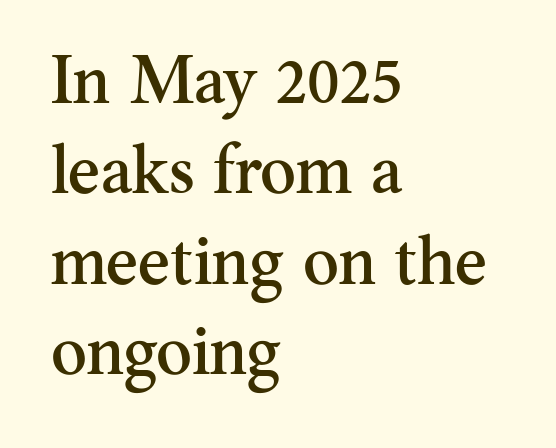
{"serif": "yes", "italic": "no", "width": "normal", "stroke_contrast": "medium", "x_height": "small", "monospaced": "no", "underline": "no", "align": "left", "line_spacing": "normal", "line_spacing_ratio": 1.33, "letter_spacing": "normal", "letter_spacing_em": 0.0, "glyph_px": 68}
